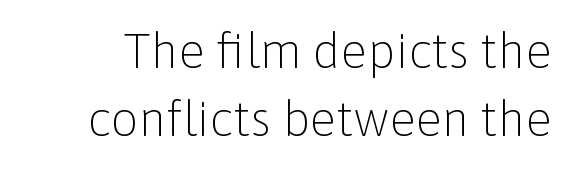
Q: Is the text bold? A: No.
Q: Is the text italic (slanted)? A: No, it is upright.
Q: Is the typeface a serif or a sans-serif typeface? A: Sans-serif.
Q: Is the text underlined? A: No.
Q: Is the spacing between letters normal or unusually wide? A: Normal.
Q: Is the spacing between lines tight, normal or loose? A: Normal.
Q: Width (condensed, normal, or wide)? A: Normal.
Q: Stroke contrast? A: Low.
Q: x-height? A: Medium.
Q: Monospaced? A: No.
